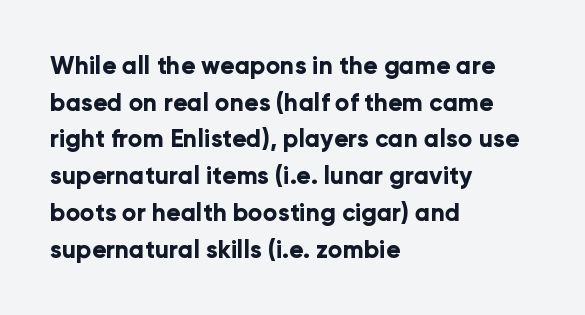
Q: Is the text bold? A: Yes.
Q: Is the text italic (slanted)? A: No, it is upright.
Q: Is the text underlined? A: No.
Q: How is the paragraph aligned? A: Left-aligned.
Q: Is the spacing between letters normal or unusually wide? A: Normal.
Q: Is the spacing between lines tight, normal or loose? A: Normal.
